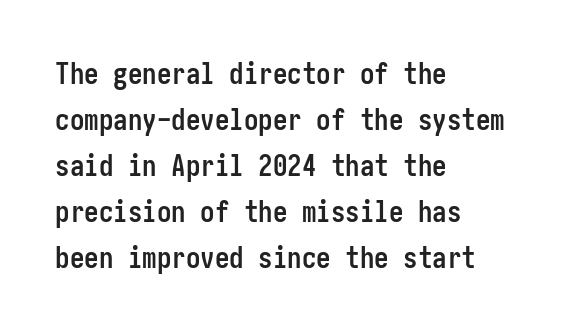
Q: Is the text bold? A: Yes.
Q: Is the text italic (slanted)? A: No, it is upright.
Q: Is the typeface a serif or a sans-serif typeface? A: Sans-serif.
Q: Is the text underlined? A: No.
Q: How is the paragraph aligned? A: Left-aligned.
Q: Is the spacing between letters normal or unusually wide? A: Normal.
Q: Is the spacing between lines tight, normal or loose? A: Normal.
Q: Width (condensed, normal, or wide)? A: Condensed.
Q: Stroke contrast? A: Low.
Q: x-height? A: Medium.
